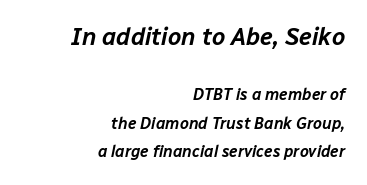
{"italic": "yes", "lean": "right", "slant_degrees": 12, "underline": "no", "align": "right", "line_spacing_ratio": 1.79, "letter_spacing": "normal", "letter_spacing_em": 0.0, "larger_block": "first", "size_ratio": 1.5, "glyph_px": 24}
